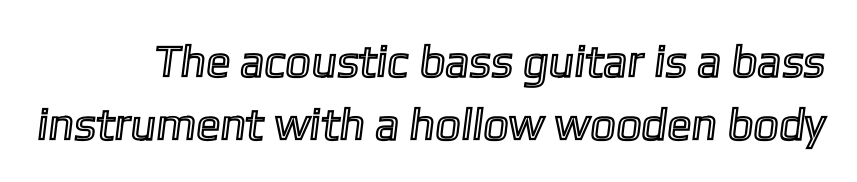
Q: Is the text underlined? A: No.
Q: Is the spacing between letters normal or unusually wide? A: Normal.
Q: Is the spacing between lines tight, normal or loose? A: Normal.
Q: Width (condensed, normal, or wide)? A: Normal.
Q: x-height? A: Medium.
Q: Monospaced? A: No.
